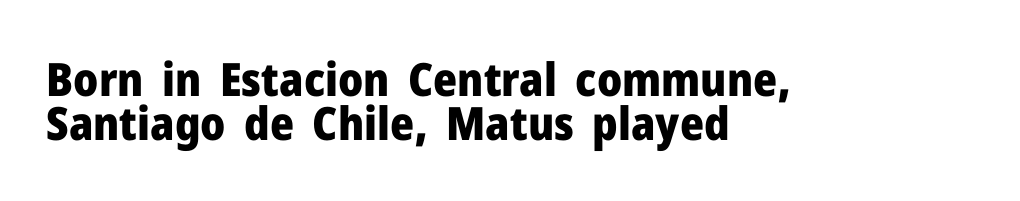
A typesetter would call this proportional, since set widths differ per character. Notice how the stems are strictly vertical — no italics here. No word sits above an underline. Does the leading feel generous? Not at all — it's pinched.
